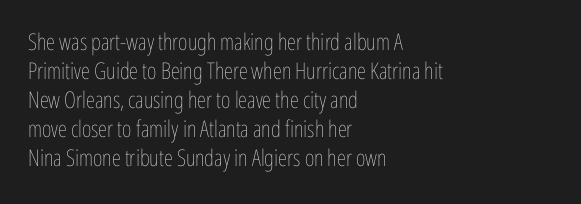
Q: Is the text bold? A: No.
Q: Is the text italic (slanted)? A: No, it is upright.
Q: Is the text underlined? A: No.
Q: How is the paragraph aligned? A: Left-aligned.
Q: Is the spacing between letters normal or unusually wide? A: Normal.
Q: Is the spacing between lines tight, normal or loose? A: Normal.
